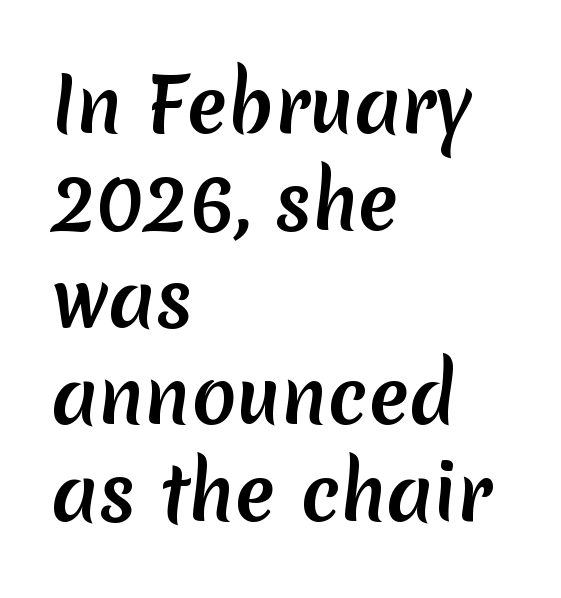
Q: Is the typeface a serif or a sans-serif typeface? A: Sans-serif.
Q: Is the text underlined? A: No.
Q: How is the paragraph aligned? A: Left-aligned.
Q: Is the spacing between letters normal or unusually wide? A: Normal.
Q: Is the spacing between lines tight, normal or loose? A: Normal.
Q: Width (condensed, normal, or wide)? A: Normal.
Q: Stroke contrast? A: Medium.
Q: x-height? A: Medium.
Q: Monospaced? A: No.
